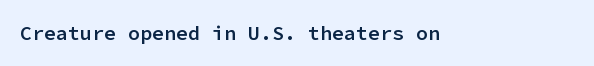
Q: Is the text bold? A: Semi-bold.
Q: Is the text italic (slanted)? A: No, it is upright.
Q: Is the text underlined? A: No.
Q: Is the spacing between letters normal or unusually wide? A: Normal.
